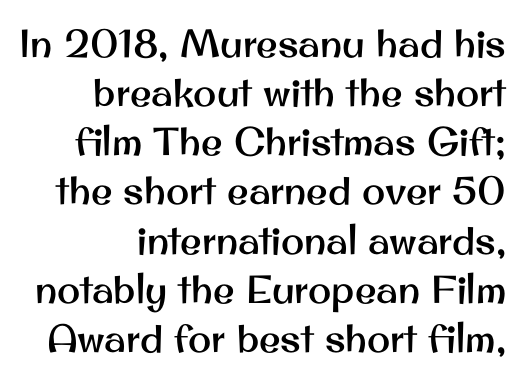
{"serif": "no", "italic": "no", "width": "normal", "stroke_contrast": "medium", "x_height": "small", "monospaced": "no", "underline": "no", "align": "right", "line_spacing": "normal", "line_spacing_ratio": 1.26, "letter_spacing": "normal", "letter_spacing_em": 0.0, "glyph_px": 39}
